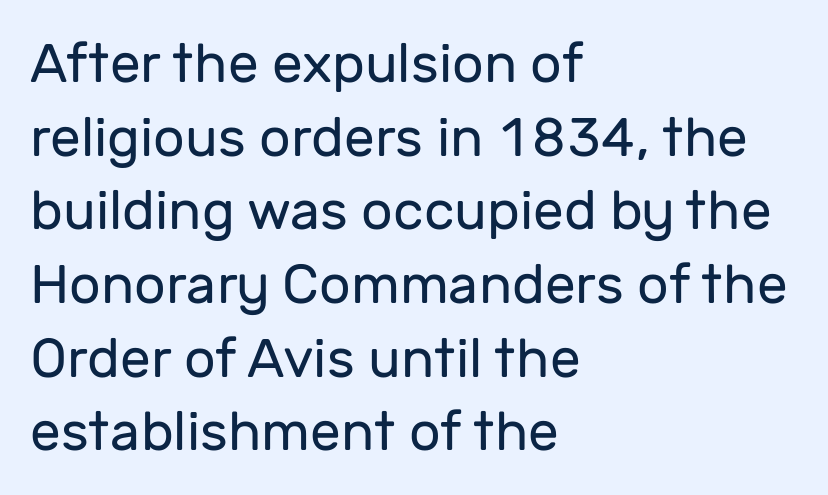
The image shows 55 px regular-weight sans-serif type, upright; set left-aligned, normal line spacing (1.34x), normal letter spacing, not underlined; low stroke contrast and a medium x-height.
